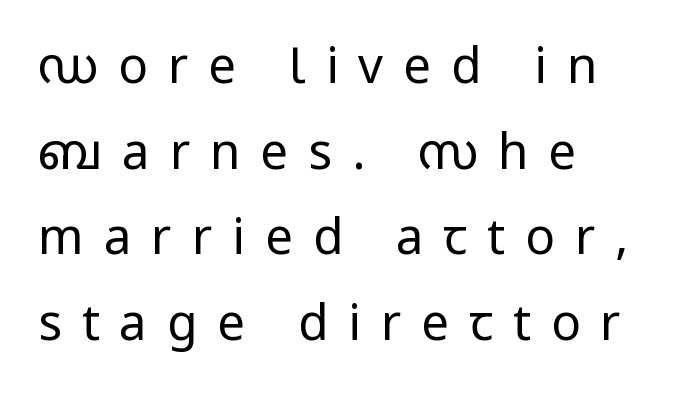
Check under the words: just untouched page. Tracking value appears strongly positive — letters spread wide. The rendering anchors every line to the left-hand side. The face looks like a standard text weight, possibly lighter.
